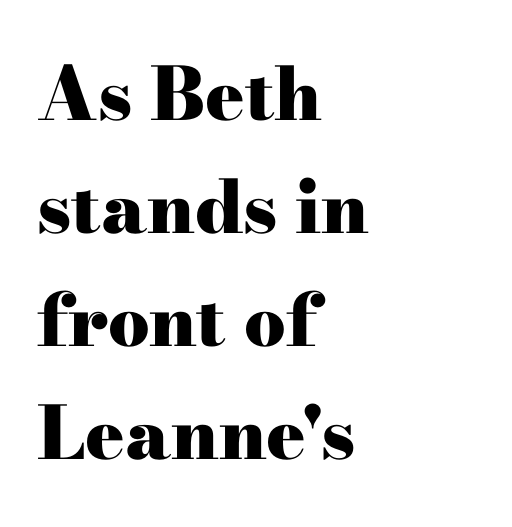
A typesetter would call this proportional, since set widths differ per character. The passage is arranged the way most books set body copy — flush left. Decoration check: the copy has no underline. What kind of face is this? One with serifs. The rendering uses a bold face; every stroke is thick and dark.
